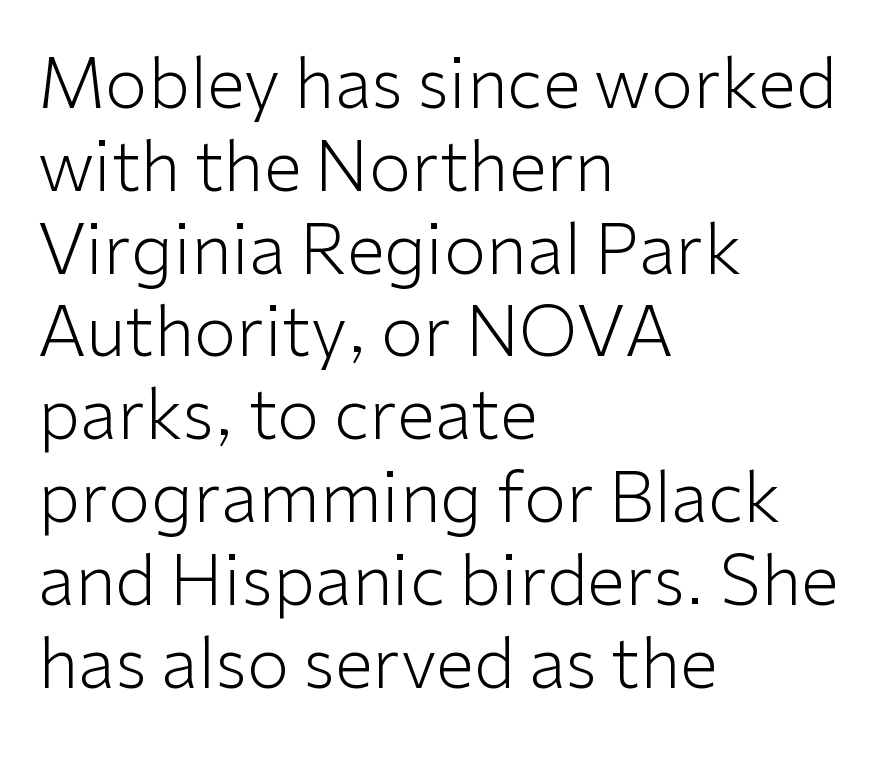
Q: Is the text bold? A: No.
Q: Is the text italic (slanted)? A: No, it is upright.
Q: Is the typeface a serif or a sans-serif typeface? A: Sans-serif.
Q: Is the text underlined? A: No.
Q: How is the paragraph aligned? A: Left-aligned.
Q: Is the spacing between letters normal or unusually wide? A: Normal.
Q: Width (condensed, normal, or wide)? A: Normal.
Q: Stroke contrast? A: Low.
Q: x-height? A: Medium.
Q: Monospaced? A: No.
